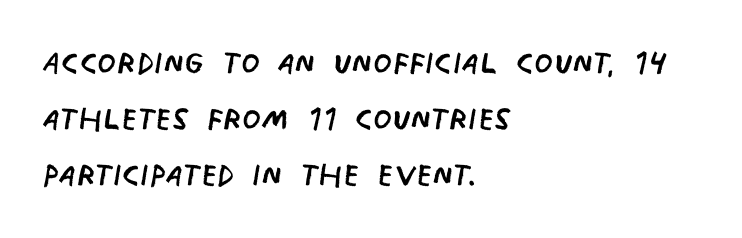
Caption: face not bold, strokes unweighted. Unlike a traditional serif, this face leaves its strokes unadorned. Interline gaps are of average width in this sample. The lines are quadded left. You could call the tracking neutral — neither tight nor loose.
